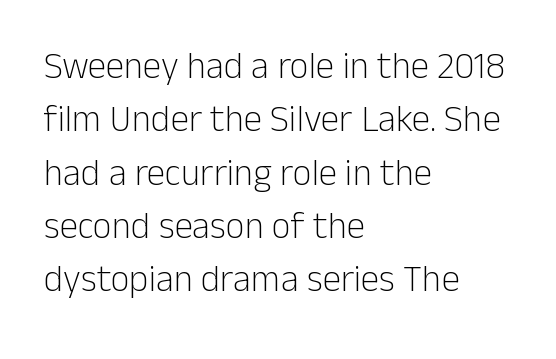
You could not count columns in this text — the font is proportionally spaced. The compositor pushed each line to the left boundary. Is there much room between lines? A standard amount, neither cramped nor airy. Words float on clear page, feet unadorned. No extra ink here — the face is not bold. Is there any slant? The stems are plumb.
